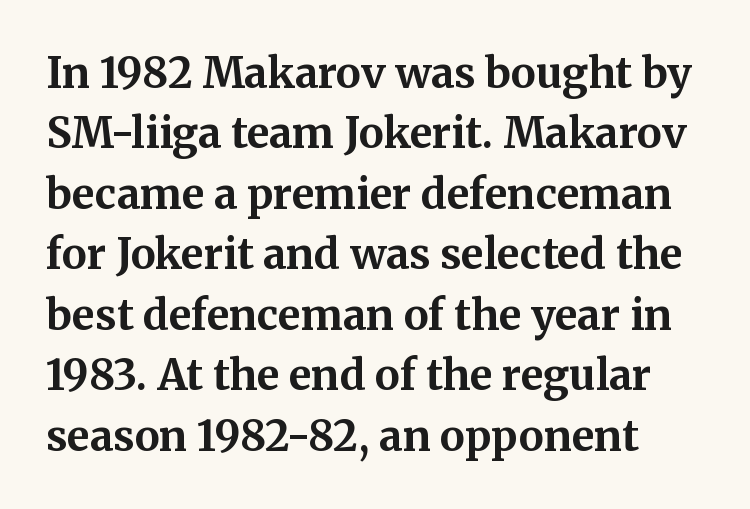
Regarding serifs, this sample has them. These words are printed bold, with thick strokes throughout. Underlining? Definitely not there. Note the varied advance widths — an 'i' is clearly narrower than an 'm'. Short note: letters normally spaced. Characters remain perfectly vertical along every line.
